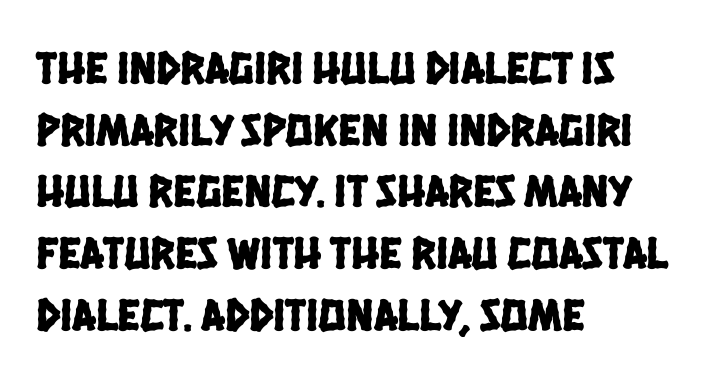
The image shows 46 px condensed sans-serif type; set left-aligned, normal line spacing (1.34x), normal letter spacing, not underlined; low stroke contrast and a large x-height.
